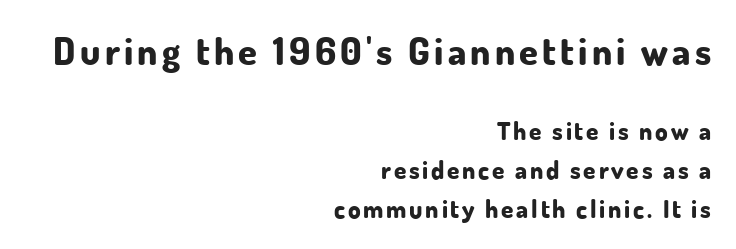
Q: Is the text bold? A: Yes.
Q: Is the text italic (slanted)? A: No, it is upright.
Q: Is the typeface a serif or a sans-serif typeface? A: Sans-serif.
Q: Is the text underlined? A: No.
Q: How is the paragraph aligned? A: Right-aligned.
Q: Is the spacing between lines tight, normal or loose? A: Normal.
Q: Which block of text is set in a larger size, the first (top) or the second (bottom)? A: The first (top) one.
Q: Width (condensed, normal, or wide)? A: Normal.
Q: Stroke contrast? A: Low.
Q: x-height? A: Small.
Q: Monospaced? A: No.
